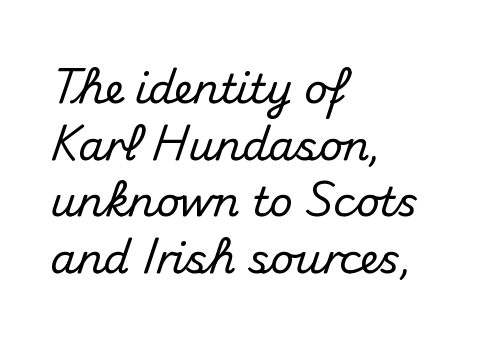
The image shows 41 px sans-serif type; set left-aligned, normal line spacing (1.38x), normal letter spacing, not underlined; medium stroke contrast and a small x-height.
